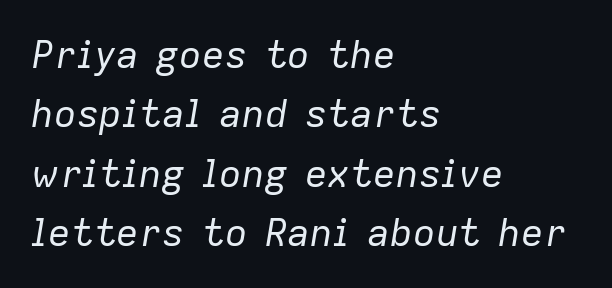
The image shows 38 px regular-weight type, italic (leaning right); set left-aligned, normal line spacing (1.56x), normal letter spacing, not underlined; low stroke contrast and a medium x-height.
